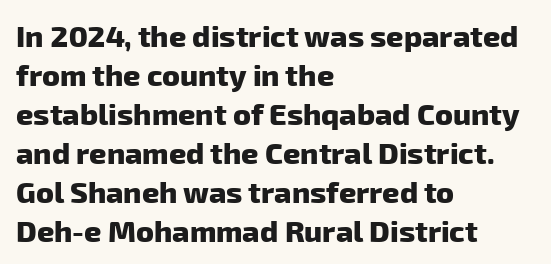
{"serif": "no", "bold": "yes", "weight": "heavy", "width": "normal", "stroke_contrast": "low", "x_height": "medium", "monospaced": "no", "underline": "no", "align": "left", "line_spacing": "normal", "line_spacing_ratio": 1.3, "letter_spacing": "normal", "letter_spacing_em": 0.0, "glyph_px": 30}
